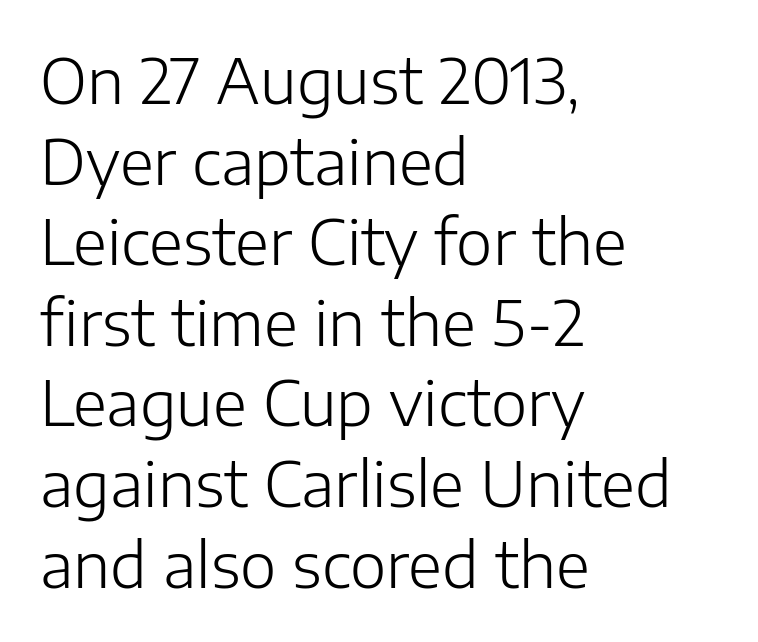
{"serif": "no", "italic": "no", "bold": "no", "weight": "light", "width": "normal", "stroke_contrast": "low", "x_height": "medium", "monospaced": "no", "underline": "no", "align": "left", "line_spacing": "normal", "line_spacing_ratio": 1.3, "letter_spacing": "normal", "letter_spacing_em": 0.0, "glyph_px": 62}
